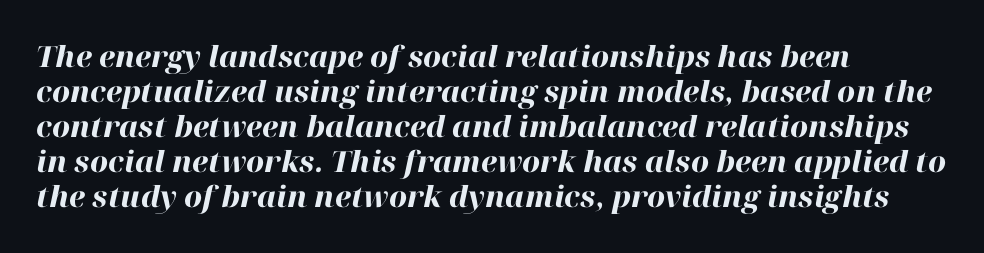
Caption: bold face, heavy strokes. Italic? Definitely — the glyphs are oblique. The passage is arranged the way most books set body copy — flush left. Each row of text sits above clean, open space.
